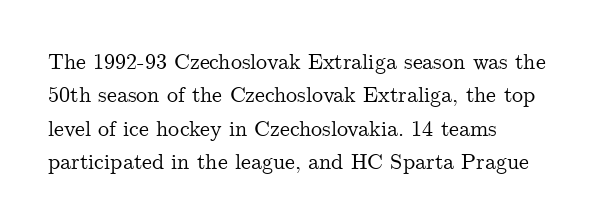
Q: Is the text italic (slanted)? A: No, it is upright.
Q: Is the text underlined? A: No.
Q: How is the paragraph aligned? A: Left-aligned.
Q: Is the spacing between letters normal or unusually wide? A: Normal.
Q: Is the spacing between lines tight, normal or loose? A: Normal.
